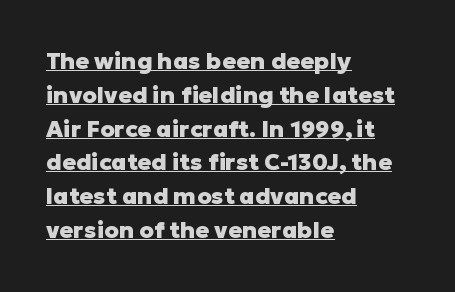
The image shows 23 px bold type, upright; set left-aligned, normal line spacing (1.47x), normal letter spacing, underlined.
